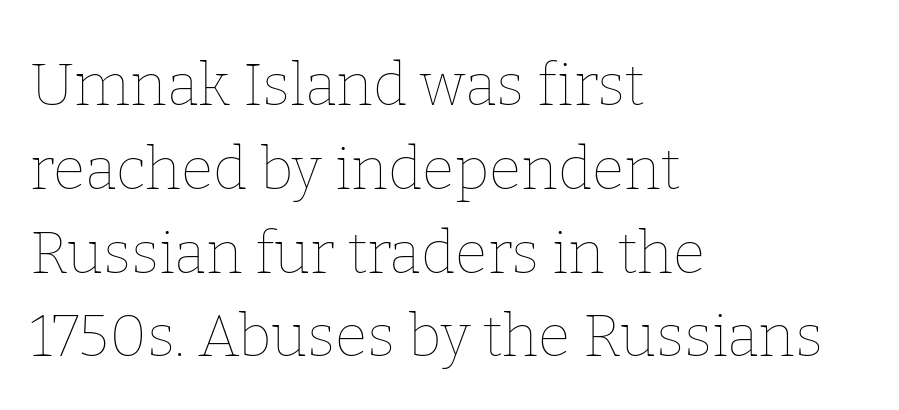
Spacing between characters is what you'd get straight out of the box. Casual observation: everything's shoved over to the left. Leading: standard. The lettering holds an erect, upright posture throughout. Vertical stems look standard width or narrower in stroke.
